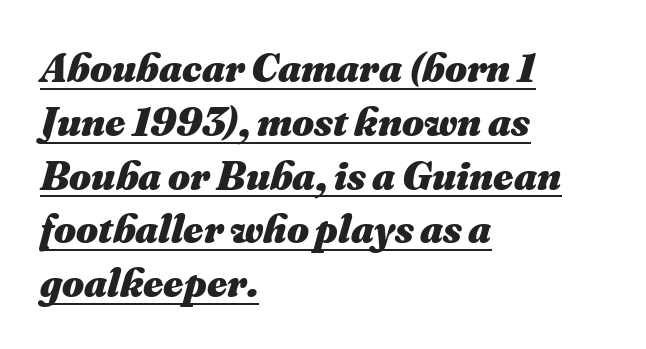
Typographic density is high because the face is bold. Compared with a centered layout, this one pins lines to the left instead. Students, observe: this is what conventionally led text looks like. The face used here has a pronounced slope to its letters. The passage shown is underscored from start to finish. Between one letter and the next there's only the usual sliver of space.
